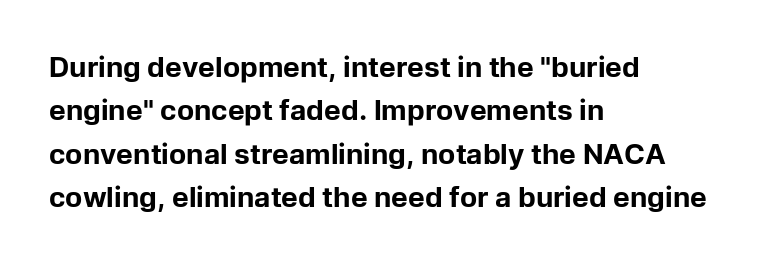
Q: Is the text bold? A: Yes.
Q: Is the text italic (slanted)? A: No, it is upright.
Q: Is the typeface a serif or a sans-serif typeface? A: Sans-serif.
Q: Is the text underlined? A: No.
Q: How is the paragraph aligned? A: Left-aligned.
Q: Is the spacing between letters normal or unusually wide? A: Normal.
Q: Is the spacing between lines tight, normal or loose? A: Normal.
Q: Width (condensed, normal, or wide)? A: Normal.
Q: Stroke contrast? A: Low.
Q: x-height? A: Medium.
Q: Monospaced? A: No.
